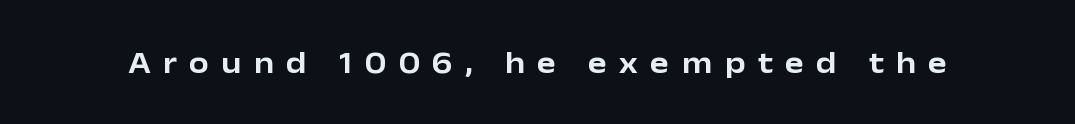
The image shows 32 px sans-serif type, upright; set unusually wide letter spacing (+0.38 em), not underlined; low stroke contrast and a medium x-height.
